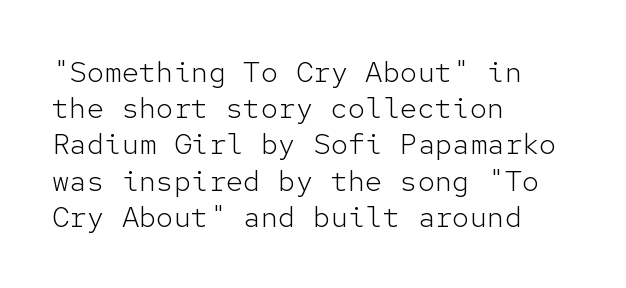
The typesetter chose a ragged-right arrangement here. The line-height multiplier appears to be the usual default. Is there any slant? The stems are plumb. Short note: letters normally spaced.
